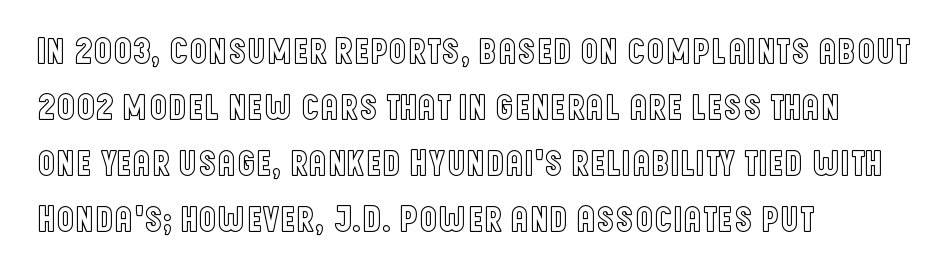
Tracking value appears to be zero — textbook default spacing. Type without underlining. Nope, not italic — everything's standing straight. Proportional: the letters do not fall into vertical columns. The passage shown stacks its lines at a standard gap.
